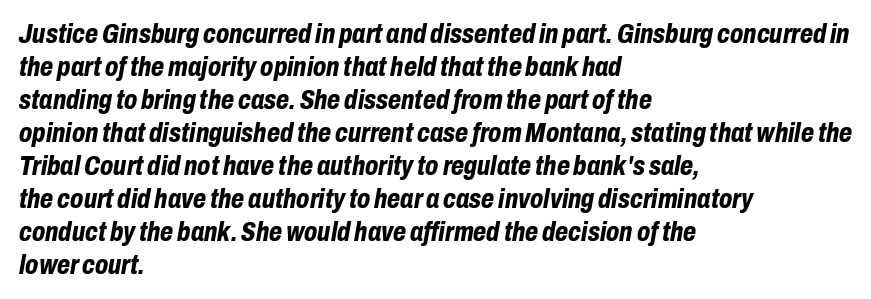
The image shows 27 px bold type, italic (leaning right); set left-aligned, line spacing 1.22x, normal letter spacing, not underlined.
